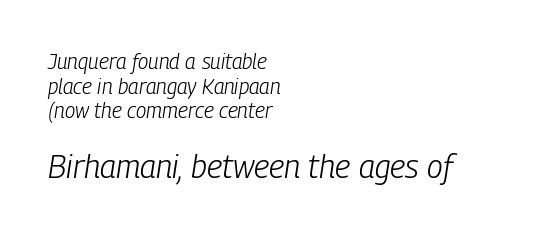
Q: Is the text bold? A: No.
Q: Is the text italic (slanted)? A: Yes, it leans right by about 9 degrees.
Q: Is the text underlined? A: No.
Q: How is the paragraph aligned? A: Left-aligned.
Q: Is the spacing between letters normal or unusually wide? A: Normal.
Q: Which block of text is set in a larger size, the first (top) or the second (bottom)? A: The second (bottom) one.
Q: Width (condensed, normal, or wide)? A: Condensed.
Q: Stroke contrast? A: Low.
Q: x-height? A: Medium.
Q: Monospaced? A: No.
